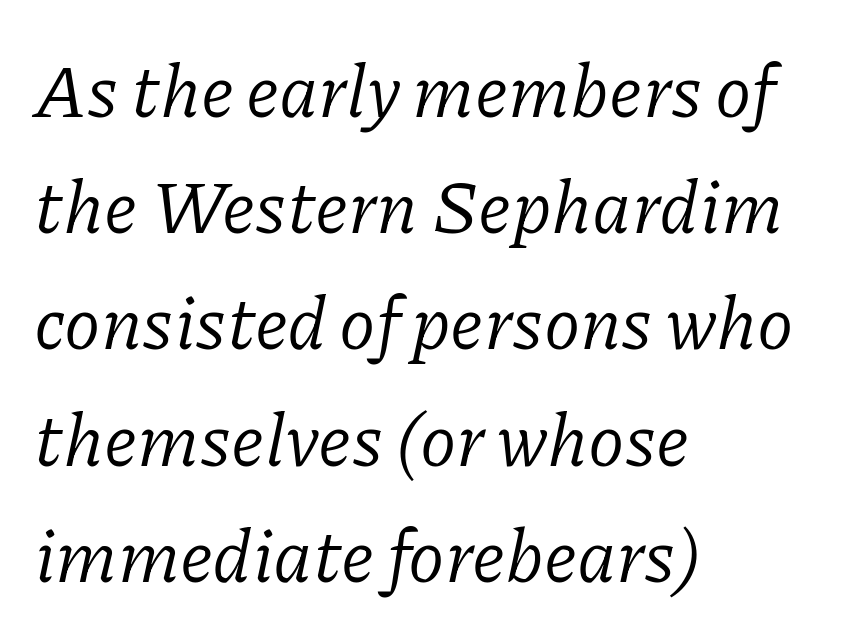
Summary of vertical rhythm: regular, with standard interline spacing. A typesetter would mark this as italic. The letterforms sit shoulder to shoulder at normal distance. The rendering anchors every line to the left-hand side.
